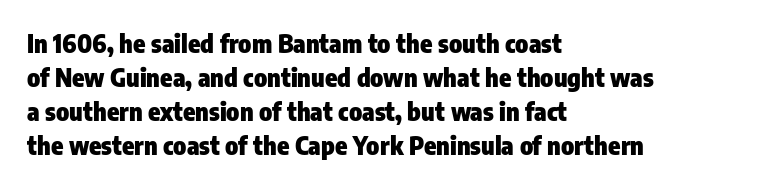
The image shows 25 px bold type, upright; set left-aligned, normal line spacing (1.36x), normal letter spacing, not underlined.
